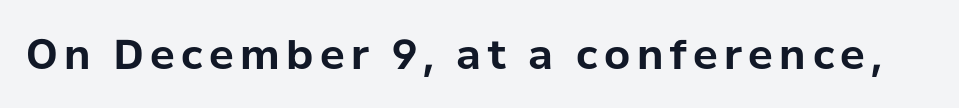
{"serif": "no", "italic": "no", "bold": "yes", "weight": "bold", "width": "normal", "stroke_contrast": "low", "x_height": "medium", "monospaced": "no", "underline": "no", "glyph_px": 41}
